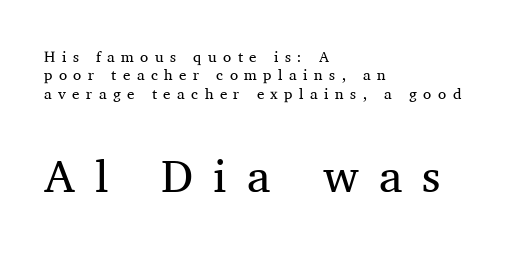
The image shows 46 px regular-weight serif type, upright; set left-aligned, line spacing 1.23x, unusually wide letter spacing (+0.43 em), not underlined; the second (bottom) block is 3.07x larger; medium stroke contrast and a medium x-height.
